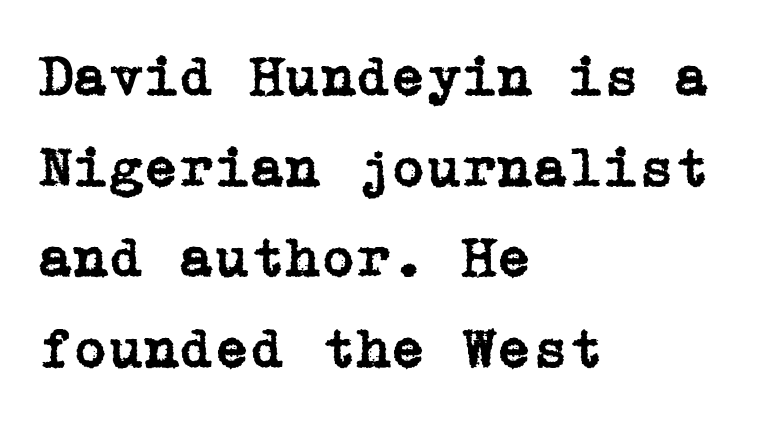
The axis of the letterforms is exactly vertical. Horizontally, the lines are justified to the leading edge only. In terms of leading, this rendering sits right in the middle. The tracking reads as untouched default to a designer's eye. Descenders hang freely into open space. Look at the bottom of the vertical strokes: they flare into serifs here.
